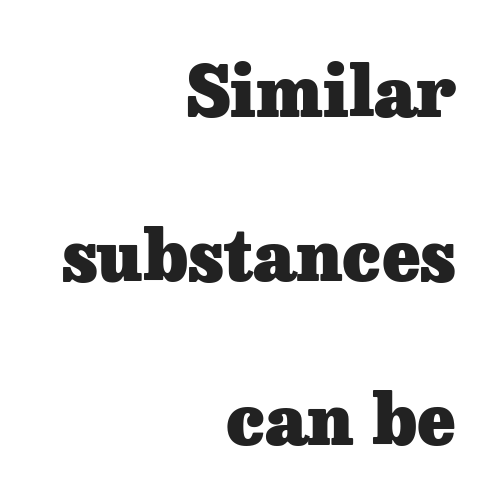
Q: Is the text bold? A: Yes.
Q: Is the text italic (slanted)? A: No, it is upright.
Q: Is the typeface a serif or a sans-serif typeface? A: Serif.
Q: Is the text underlined? A: No.
Q: How is the paragraph aligned? A: Right-aligned.
Q: Is the spacing between letters normal or unusually wide? A: Normal.
Q: Is the spacing between lines tight, normal or loose? A: Loose.
Q: Width (condensed, normal, or wide)? A: Normal.
Q: Stroke contrast? A: Low.
Q: x-height? A: Medium.
Q: Monospaced? A: No.
